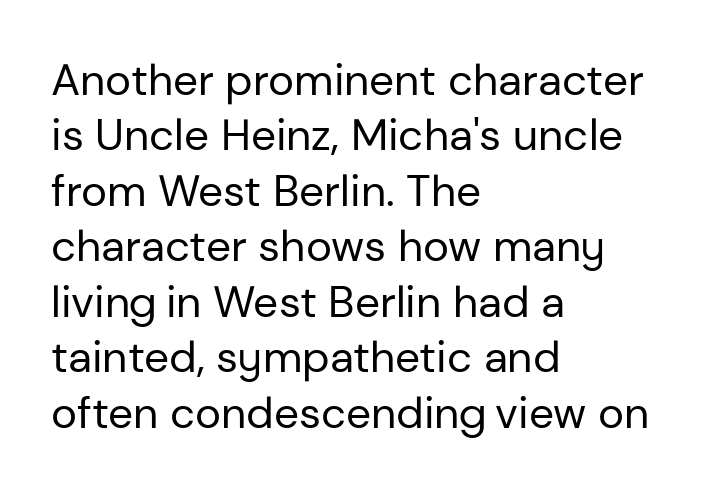
Q: Is the text bold? A: No.
Q: Is the text italic (slanted)? A: No, it is upright.
Q: Is the typeface a serif or a sans-serif typeface? A: Sans-serif.
Q: Is the text underlined? A: No.
Q: How is the paragraph aligned? A: Left-aligned.
Q: Is the spacing between letters normal or unusually wide? A: Normal.
Q: Is the spacing between lines tight, normal or loose? A: Normal.
Q: Width (condensed, normal, or wide)? A: Normal.
Q: Stroke contrast? A: Low.
Q: x-height? A: Medium.
Q: Monospaced? A: No.
